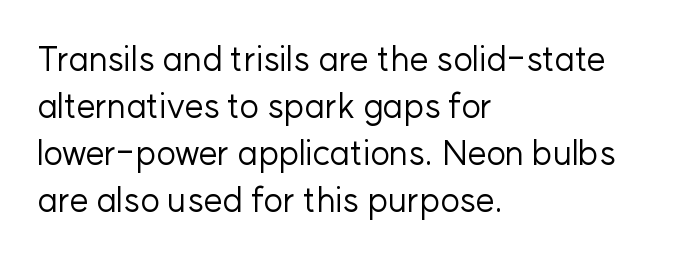
Q: Is the text bold? A: No.
Q: Is the text italic (slanted)? A: No, it is upright.
Q: Is the typeface a serif or a sans-serif typeface? A: Sans-serif.
Q: Is the text underlined? A: No.
Q: How is the paragraph aligned? A: Left-aligned.
Q: Is the spacing between letters normal or unusually wide? A: Normal.
Q: Is the spacing between lines tight, normal or loose? A: Normal.
Q: Width (condensed, normal, or wide)? A: Normal.
Q: Stroke contrast? A: Low.
Q: x-height? A: Medium.
Q: Monospaced? A: No.
